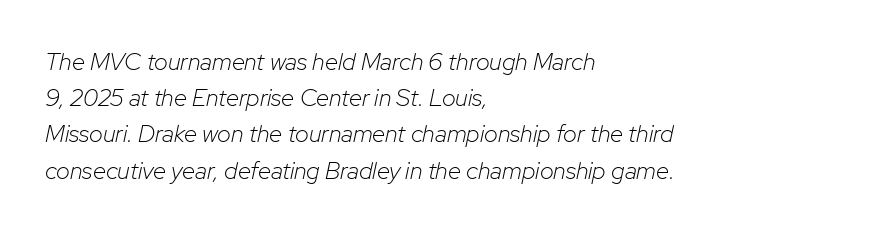
Q: Is the text bold? A: No.
Q: Is the text italic (slanted)? A: Yes, it leans right by about 12 degrees.
Q: Is the text underlined? A: No.
Q: How is the paragraph aligned? A: Left-aligned.
Q: Is the spacing between letters normal or unusually wide? A: Normal.
Q: Is the spacing between lines tight, normal or loose? A: Normal.
